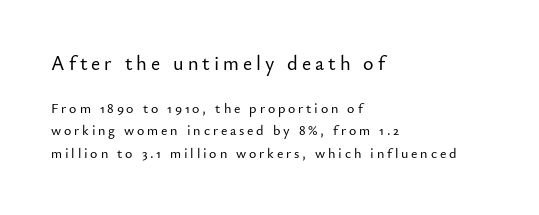
This is the regular roman posture of the typeface. Leftover space on each line is placed entirely after the last word. Block one is the big one; block two sits smaller underneath. The rendering inserts visible extra space after every character.
